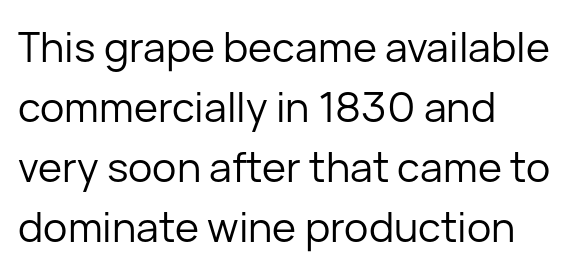
{"serif": "no", "italic": "no", "bold": "no", "weight": "regular", "width": "normal", "stroke_contrast": "low", "x_height": "medium", "monospaced": "no", "underline": "no", "align": "left", "line_spacing": "normal", "line_spacing_ratio": 1.46, "letter_spacing": "normal", "letter_spacing_em": 0.0, "glyph_px": 41}
